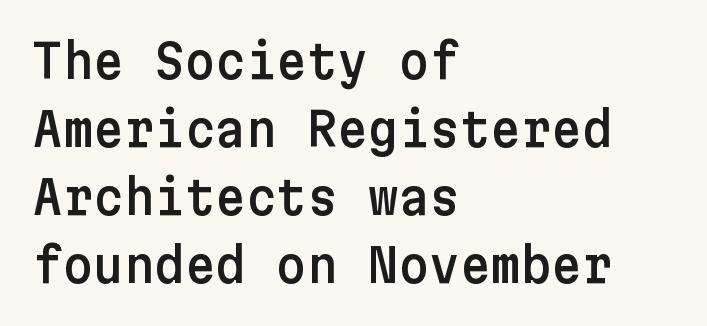
Q: Is the text italic (slanted)? A: No, it is upright.
Q: Is the typeface a serif or a sans-serif typeface? A: Sans-serif.
Q: Is the text underlined? A: No.
Q: How is the paragraph aligned? A: Left-aligned.
Q: Is the spacing between letters normal or unusually wide? A: Normal.
Q: Is the spacing between lines tight, normal or loose? A: Normal.
Q: Width (condensed, normal, or wide)? A: Normal.
Q: Stroke contrast? A: Low.
Q: x-height? A: Medium.
